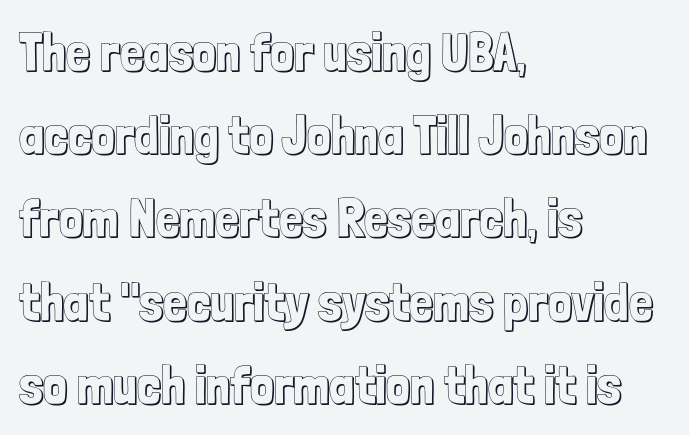
The glyphs are unaccompanied by any horizontal stroke below them. The leading is moderate, giving the passage an even texture. Notice how the passage keeps a crisp vertical edge on the left only. You could not count columns in this text — the font is proportionally spaced. The font's upright variant was chosen for this text.
